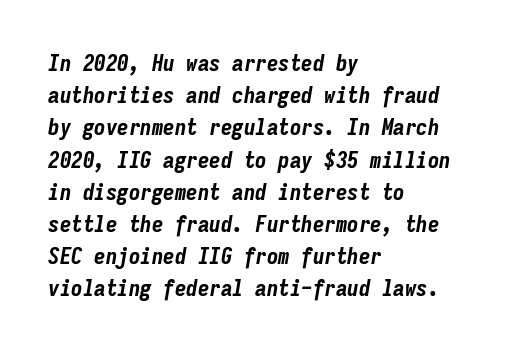
{"italic": "yes", "lean": "right", "slant_degrees": 9, "bold": "yes", "underline": "no", "align": "left", "line_spacing": "normal", "line_spacing_ratio": 1.4, "letter_spacing": "normal", "letter_spacing_em": 0.0, "glyph_px": 23}
